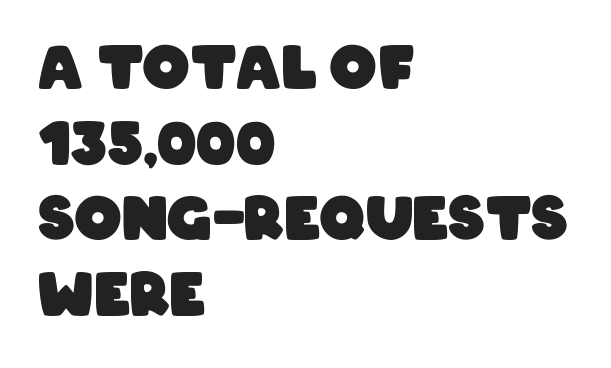
{"serif": "no", "bold": "yes", "weight": "heavy", "width": "condensed", "stroke_contrast": "low", "x_height": "large", "monospaced": "no", "underline": "no", "align": "left", "line_spacing": "normal", "line_spacing_ratio": 1.28, "letter_spacing": "normal", "letter_spacing_em": 0.0, "glyph_px": 59}
